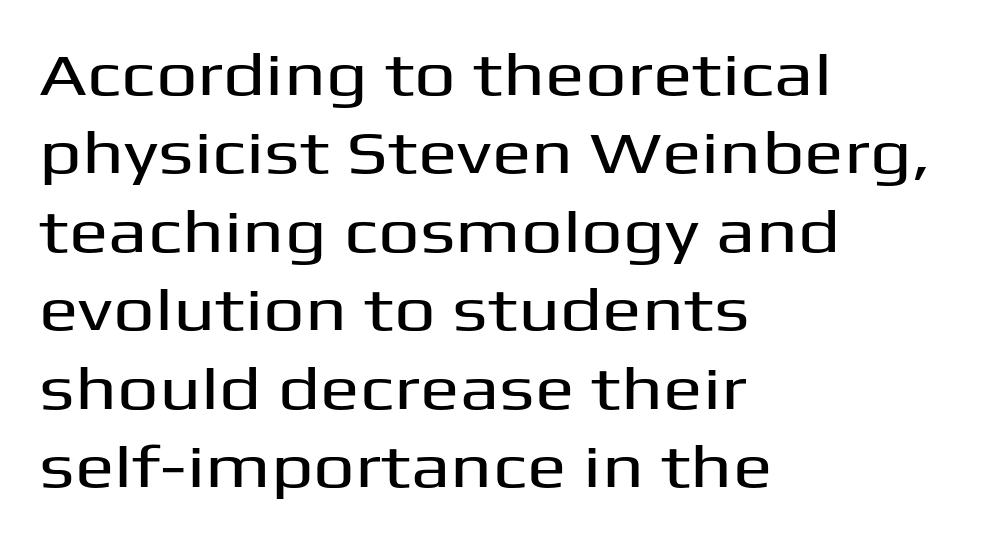
{"serif": "no", "italic": "no", "width": "wide", "stroke_contrast": "medium", "x_height": "medium", "monospaced": "no", "underline": "no", "align": "left", "line_spacing": "normal", "line_spacing_ratio": 1.33, "letter_spacing": "normal", "letter_spacing_em": 0.0, "glyph_px": 59}
